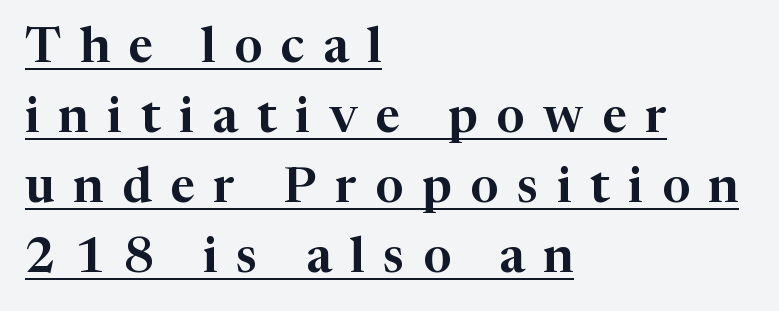
Q: Is the text italic (slanted)? A: No, it is upright.
Q: Is the typeface a serif or a sans-serif typeface? A: Serif.
Q: Is the text underlined? A: Yes.
Q: How is the paragraph aligned? A: Left-aligned.
Q: Is the spacing between letters normal or unusually wide? A: Unusually wide.
Q: Is the spacing between lines tight, normal or loose? A: Normal.
Q: Width (condensed, normal, or wide)? A: Normal.
Q: Stroke contrast? A: High.
Q: x-height? A: Medium.
Q: Monospaced? A: No.
